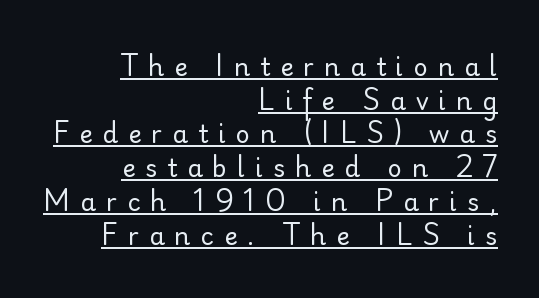
Q: Is the text bold? A: No.
Q: Is the text italic (slanted)? A: No, it is upright.
Q: Is the text underlined? A: Yes.
Q: How is the paragraph aligned? A: Right-aligned.
Q: Is the spacing between letters normal or unusually wide? A: Unusually wide.
Q: Is the spacing between lines tight, normal or loose? A: Normal.
